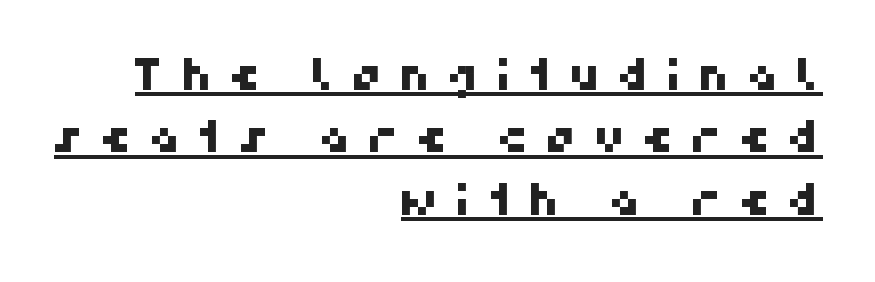
Q: Is the typeface a serif or a sans-serif typeface? A: Sans-serif.
Q: Is the text underlined? A: Yes.
Q: How is the paragraph aligned? A: Right-aligned.
Q: Is the spacing between letters normal or unusually wide? A: Unusually wide.
Q: Is the spacing between lines tight, normal or loose? A: Normal.
Q: Width (condensed, normal, or wide)? A: Normal.
Q: Stroke contrast? A: High.
Q: x-height? A: Medium.
Q: Monospaced? A: No.
